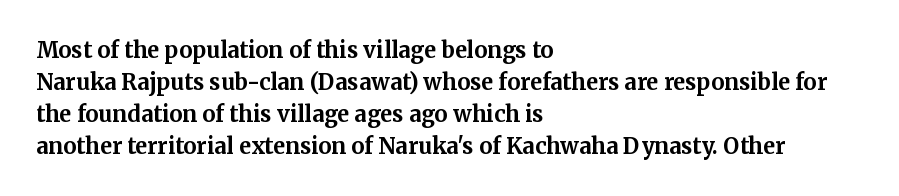
Students, observe: this is what conventionally led text looks like. Ascenders rise straight up at ninety degrees. Pretty heavy lettering here — definitely bold. The words here are not underlined.
